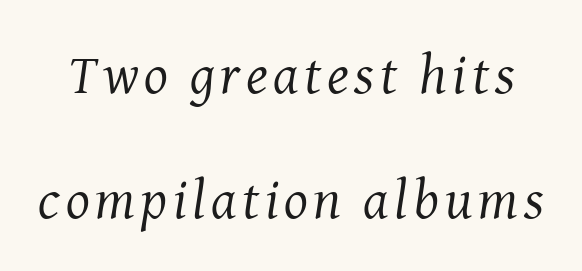
One glance says open: line gaps are wider than usual. Has an underline been added? It has not. This sample has the flowing, uneven cadence of proportional lettering. Check where the strokes stop: tiny serifs finish them off. The typography opts for an oblique posture over an upright one.
